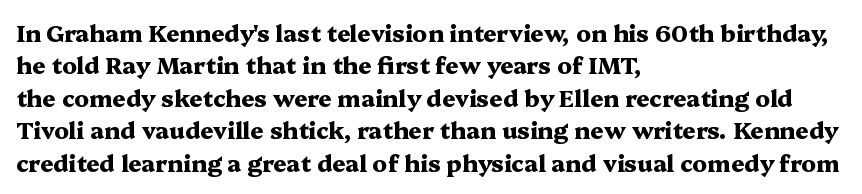
The image shows 23 px bold type, upright; set left-aligned, normal line spacing (1.41x), normal letter spacing, not underlined.
